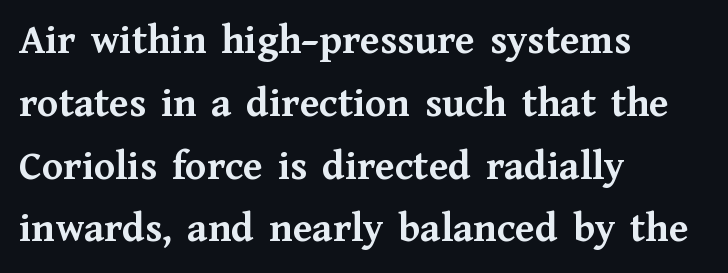
Q: Is the text bold? A: Yes.
Q: Is the text italic (slanted)? A: No, it is upright.
Q: Is the typeface a serif or a sans-serif typeface? A: Serif.
Q: Is the text underlined? A: No.
Q: How is the paragraph aligned? A: Left-aligned.
Q: Is the spacing between letters normal or unusually wide? A: Normal.
Q: Is the spacing between lines tight, normal or loose? A: Normal.
Q: Width (condensed, normal, or wide)? A: Normal.
Q: Stroke contrast? A: Medium.
Q: x-height? A: Medium.
Q: Monospaced? A: No.
